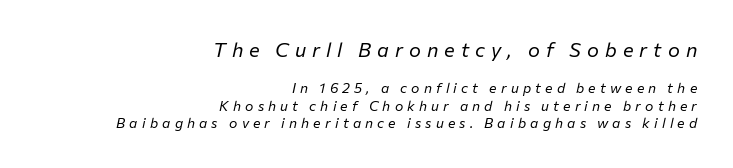
{"italic": "yes", "lean": "right", "slant_degrees": 12, "bold": "no", "underline": "no", "align": "right", "line_spacing": "normal", "line_spacing_ratio": 1.28, "letter_spacing": "wide", "letter_spacing_em": 0.3, "larger_block": "first", "size_ratio": 1.43, "glyph_px": 20}
